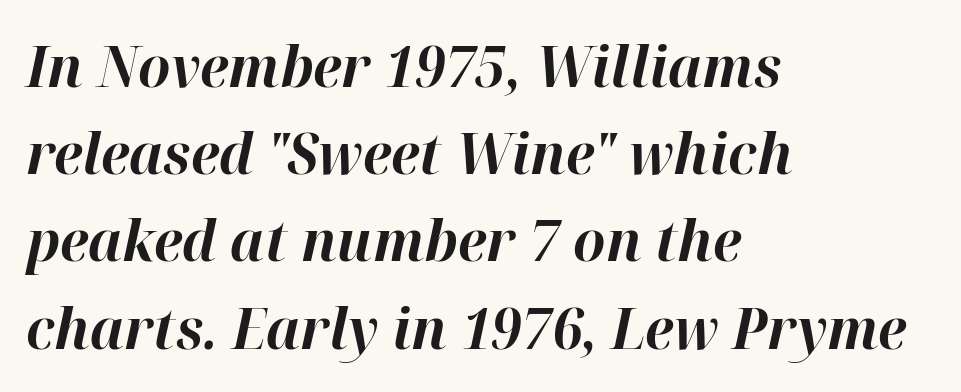
Do the characters align in a grid? No, the font is proportional. Set as a true bold cut, around the 700 mark. The lines sit at an ordinary, default distance from one another. The space directly below the letters is spotless. Line beginnings align vertically; line endings do not.
